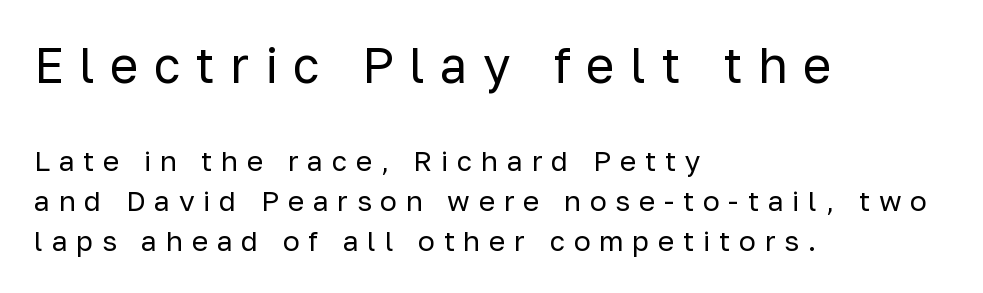
The image shows 49 px regular-weight sans-serif type, upright; set left-aligned, normal line spacing (1.43x), unusually wide letter spacing (+0.31 em), not underlined; the first (top) block is 1.75x larger; low stroke contrast and a medium x-height.
